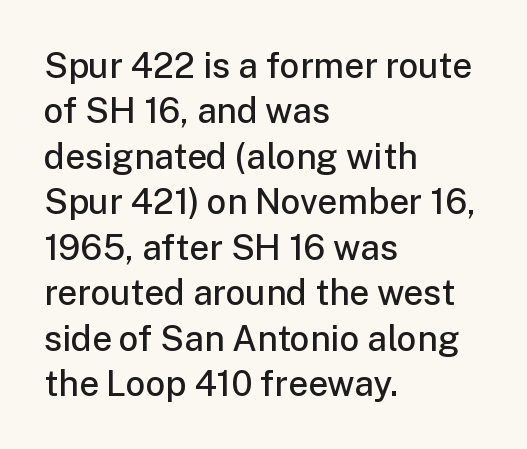
{"serif": "no", "italic": "no", "bold": "semi", "weight": "semibold", "width": "normal", "stroke_contrast": "low", "x_height": "medium", "monospaced": "no", "underline": "no", "align": "left", "line_spacing": "normal", "line_spacing_ratio": 1.3, "letter_spacing": "normal", "letter_spacing_em": 0.0, "glyph_px": 35}
